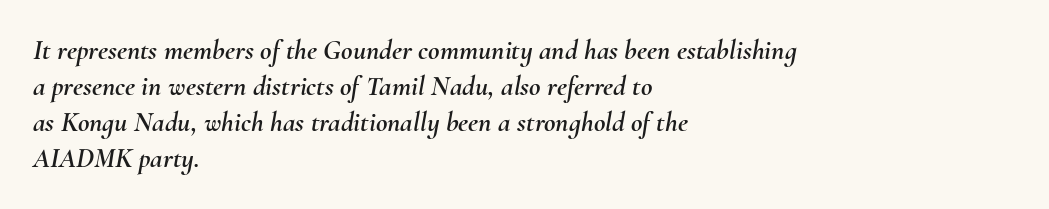
Q: Is the text italic (slanted)? A: Yes, it leans right by about 10 degrees.
Q: Is the text underlined? A: No.
Q: How is the paragraph aligned? A: Left-aligned.
Q: Is the spacing between letters normal or unusually wide? A: Normal.
Q: Is the spacing between lines tight, normal or loose? A: Normal.
Q: Width (condensed, normal, or wide)? A: Normal.
Q: Stroke contrast? A: Medium.
Q: x-height? A: Small.
Q: Monospaced? A: No.
